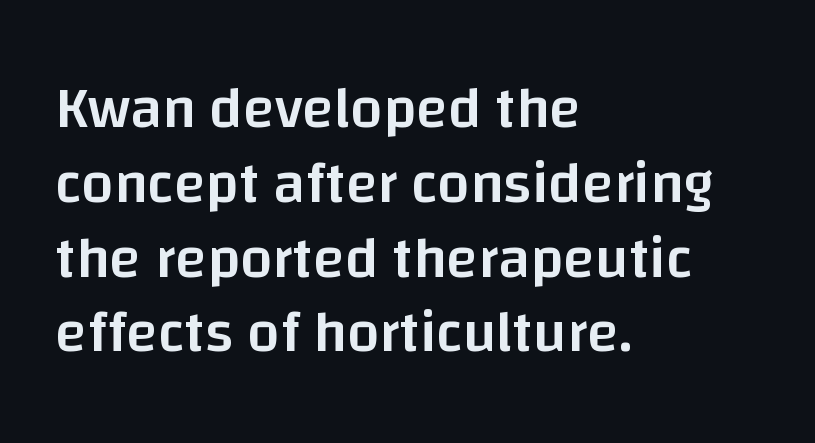
The image shows 58 px semibold sans-serif type, upright; set left-aligned, normal line spacing (1.29x), normal letter spacing, not underlined; low stroke contrast and a large x-height.
